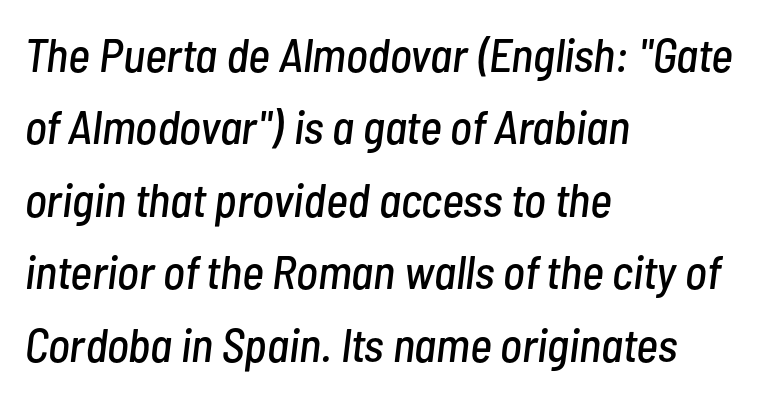
{"italic": "yes", "lean": "right", "slant_degrees": 7, "width": "condensed", "stroke_contrast": "low", "x_height": "medium", "monospaced": "no", "underline": "no", "align": "left", "line_spacing": "normal", "line_spacing_ratio": 1.54, "letter_spacing": "normal", "letter_spacing_em": 0.0, "glyph_px": 47}
